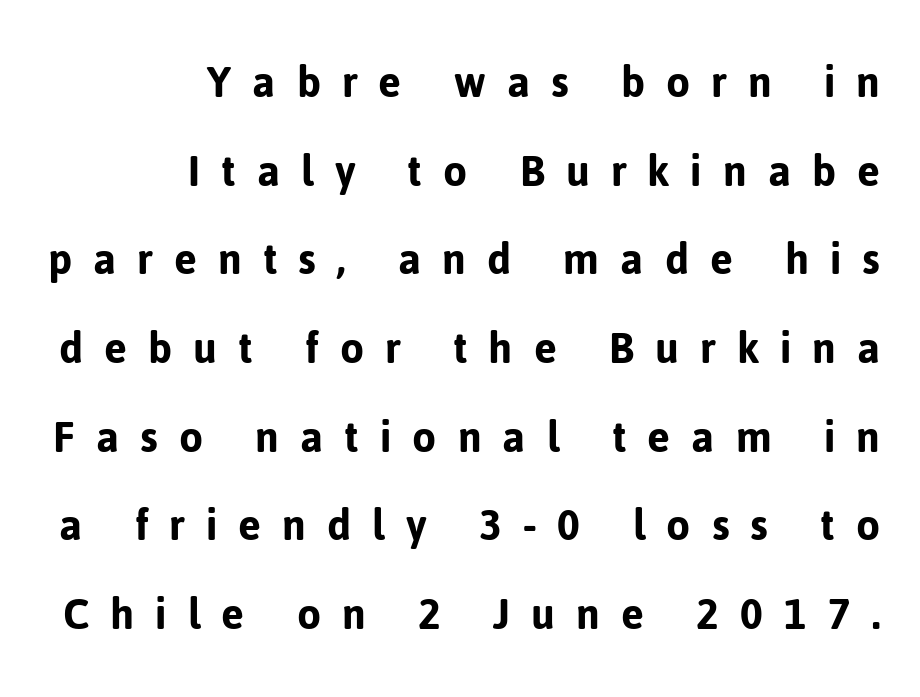
{"serif": "no", "italic": "no", "width": "normal", "stroke_contrast": "low", "x_height": "medium", "monospaced": "no", "underline": "no", "align": "right", "line_spacing_ratio": 1.81, "letter_spacing": "wide", "letter_spacing_em": 0.43, "glyph_px": 49}
